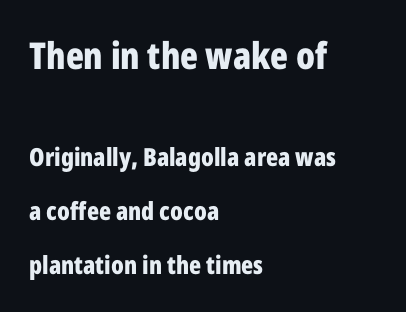
Q: Is the text bold? A: Yes.
Q: Is the text italic (slanted)? A: No, it is upright.
Q: Is the typeface a serif or a sans-serif typeface? A: Sans-serif.
Q: Is the text underlined? A: No.
Q: How is the paragraph aligned? A: Left-aligned.
Q: Is the spacing between letters normal or unusually wide? A: Normal.
Q: Is the spacing between lines tight, normal or loose? A: Loose.
Q: Which block of text is set in a larger size, the first (top) or the second (bottom)? A: The first (top) one.
Q: Width (condensed, normal, or wide)? A: Condensed.
Q: Stroke contrast? A: Low.
Q: x-height? A: Medium.
Q: Monospaced? A: No.
